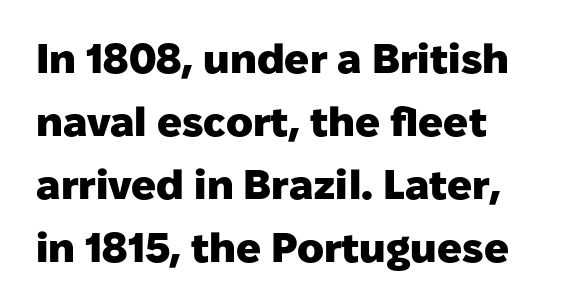
The image shows 41 px heavy sans-serif type, upright; set normal line spacing (1.54x), normal letter spacing, not underlined; low stroke contrast and a medium x-height.
